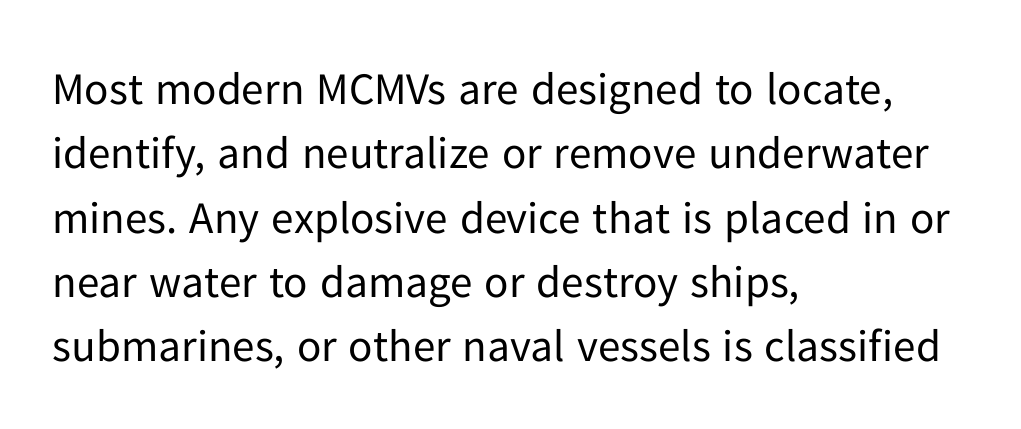
Q: Is the text bold? A: No.
Q: Is the text italic (slanted)? A: No, it is upright.
Q: Is the typeface a serif or a sans-serif typeface? A: Sans-serif.
Q: Is the text underlined? A: No.
Q: How is the paragraph aligned? A: Left-aligned.
Q: Is the spacing between letters normal or unusually wide? A: Normal.
Q: Is the spacing between lines tight, normal or loose? A: Normal.
Q: Width (condensed, normal, or wide)? A: Normal.
Q: Stroke contrast? A: Low.
Q: x-height? A: Medium.
Q: Monospaced? A: No.
